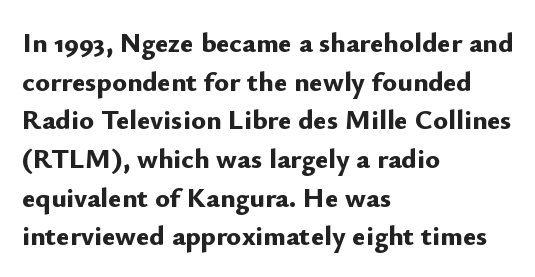
Serifs: no, the terminals of the letterforms are clean. Italic: no, the glyphs are upright roman. The horizontal fit of the characters is conventional and even. Has an underline been added? It has not. Note the varied advance widths — an 'i' is clearly narrower than an 'm'.
